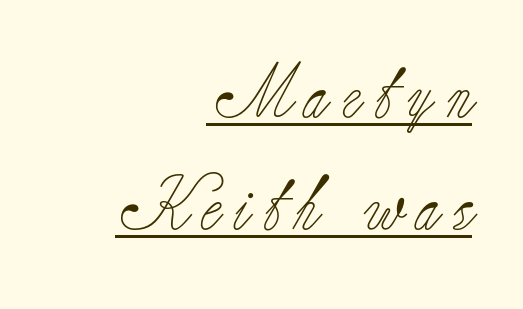
Q: Is the text bold? A: No.
Q: Is the text italic (slanted)? A: Yes.
Q: Is the typeface a serif or a sans-serif typeface? A: Serif.
Q: Is the text underlined? A: Yes.
Q: How is the paragraph aligned? A: Right-aligned.
Q: Is the spacing between letters normal or unusually wide? A: Unusually wide.
Q: Is the spacing between lines tight, normal or loose? A: Loose.
Q: Width (condensed, normal, or wide)? A: Normal.
Q: Stroke contrast? A: Low.
Q: x-height? A: Small.
Q: Monospaced? A: No.
